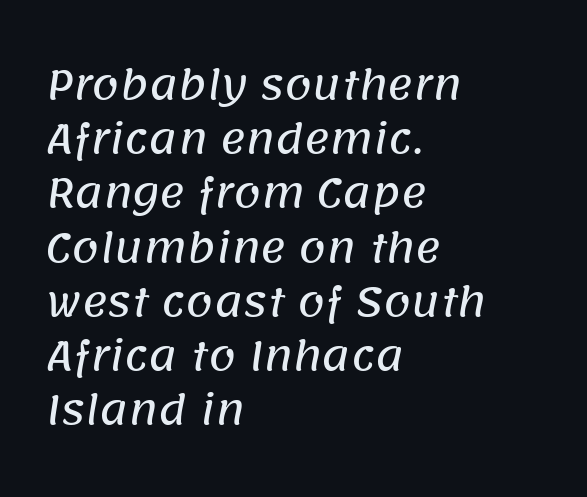
{"serif": "no", "width": "normal", "stroke_contrast": "low", "x_height": "large", "monospaced": "no", "underline": "no", "align": "left", "line_spacing": "normal", "line_spacing_ratio": 1.39, "letter_spacing": "normal", "letter_spacing_em": 0.0, "glyph_px": 39}
